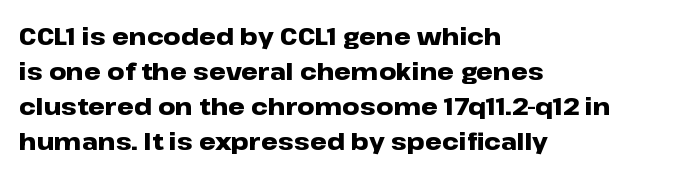
Q: Is the text bold? A: Yes.
Q: Is the text italic (slanted)? A: No, it is upright.
Q: Is the text underlined? A: No.
Q: How is the paragraph aligned? A: Left-aligned.
Q: Is the spacing between letters normal or unusually wide? A: Normal.
Q: Is the spacing between lines tight, normal or loose? A: Normal.
